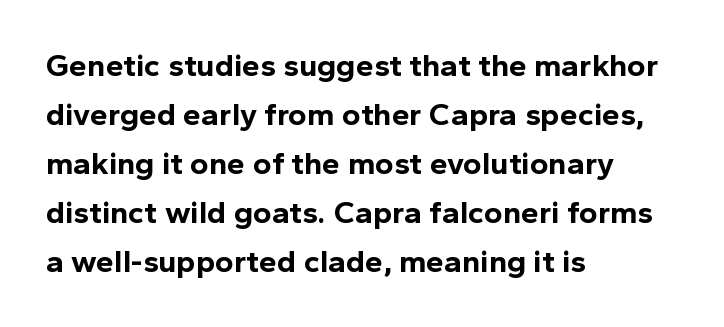
Q: Is the text bold? A: Yes.
Q: Is the text italic (slanted)? A: No, it is upright.
Q: Is the typeface a serif or a sans-serif typeface? A: Sans-serif.
Q: Is the text underlined? A: No.
Q: How is the paragraph aligned? A: Left-aligned.
Q: Is the spacing between letters normal or unusually wide? A: Normal.
Q: Is the spacing between lines tight, normal or loose? A: Normal.
Q: Width (condensed, normal, or wide)? A: Normal.
Q: x-height? A: Medium.
Q: Monospaced? A: No.
